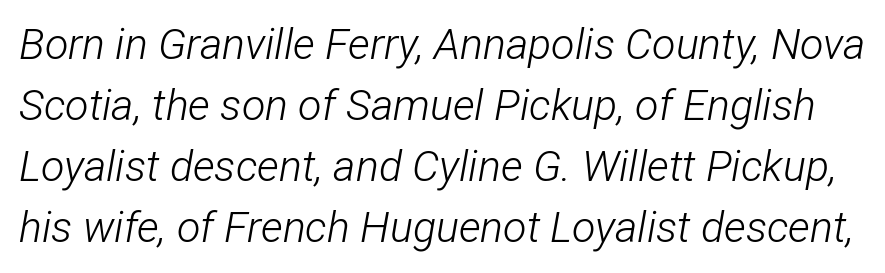
The image shows 43 px light, condensed type, italic (leaning right); set normal line spacing (1.42x), normal letter spacing, not underlined; low stroke contrast and a medium x-height.
